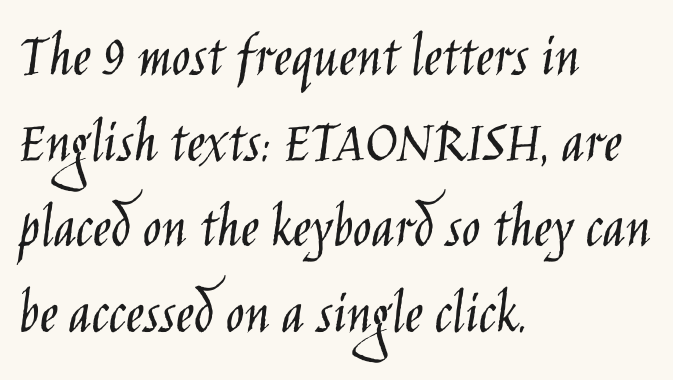
The image shows 62 px light, condensed sans-serif type; set left-aligned, normal line spacing (1.38x), normal letter spacing, not underlined; low stroke contrast and a large x-height.
